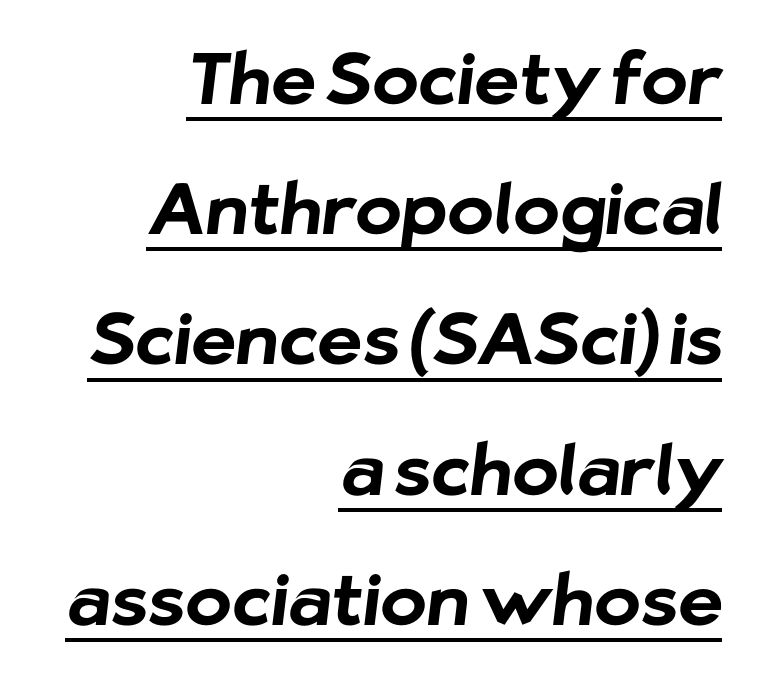
{"serif": "no", "bold": "yes", "weight": "bold", "width": "normal", "stroke_contrast": "low", "x_height": "medium", "monospaced": "no", "underline": "yes", "align": "right", "line_spacing_ratio": 1.86, "letter_spacing": "normal", "letter_spacing_em": 0.0, "glyph_px": 70}
